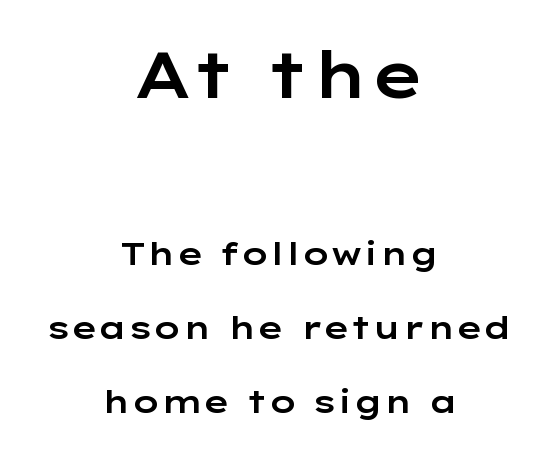
Q: Is the text italic (slanted)? A: No, it is upright.
Q: Is the typeface a serif or a sans-serif typeface? A: Sans-serif.
Q: Is the text underlined? A: No.
Q: How is the paragraph aligned? A: Centered.
Q: Is the spacing between letters normal or unusually wide? A: Normal.
Q: Is the spacing between lines tight, normal or loose? A: Loose.
Q: Which block of text is set in a larger size, the first (top) or the second (bottom)? A: The first (top) one.
Q: Width (condensed, normal, or wide)? A: Wide.
Q: Stroke contrast? A: Low.
Q: x-height? A: Medium.
Q: Monospaced? A: No.
